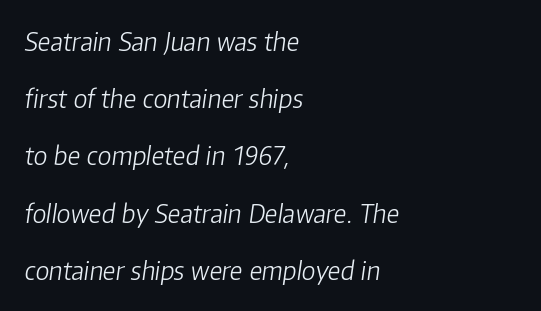
Students, observe: this is what heavily led, spacious text looks like. Weight: regular or lighter. Does extra space separate the letters? No, they use regular spacing. The space directly below the letters is spotless.
